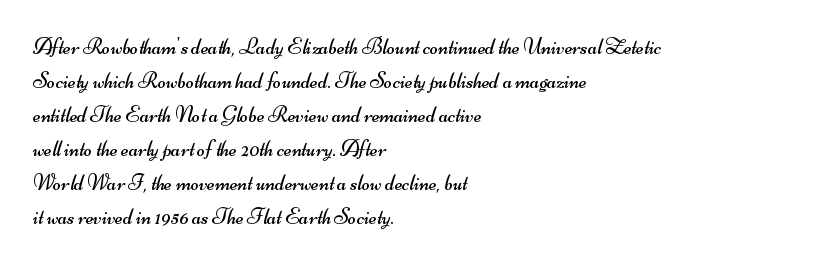
The image shows 22 px text type; set left-aligned, normal line spacing (1.55x), normal letter spacing, not underlined.
